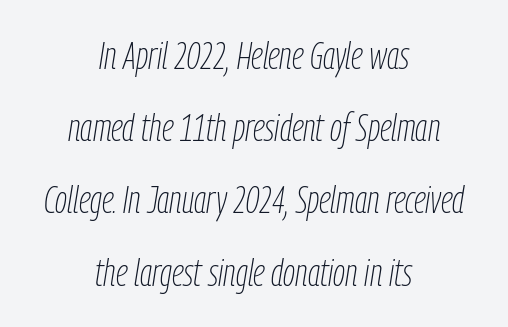
{"italic": "yes", "lean": "right", "slant_degrees": 9, "bold": "no", "weight": "thin", "width": "condensed", "stroke_contrast": "low", "x_height": "medium", "monospaced": "no", "underline": "no", "align": "center", "line_spacing": "loose", "line_spacing_ratio": 1.9, "letter_spacing": "normal", "letter_spacing_em": 0.0, "glyph_px": 38}
